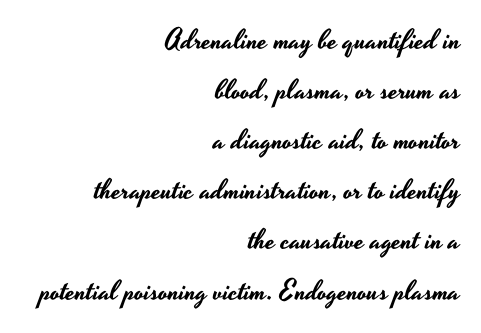
Q: Is the text italic (slanted)? A: Yes.
Q: Is the typeface a serif or a sans-serif typeface? A: Sans-serif.
Q: Is the text underlined? A: No.
Q: How is the paragraph aligned? A: Right-aligned.
Q: Is the spacing between letters normal or unusually wide? A: Normal.
Q: Width (condensed, normal, or wide)? A: Wide.
Q: Stroke contrast? A: Low.
Q: x-height? A: Small.
Q: Monospaced? A: No.
